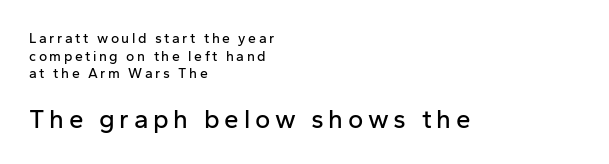
Q: Is the text italic (slanted)? A: No, it is upright.
Q: Is the text underlined? A: No.
Q: How is the paragraph aligned? A: Left-aligned.
Q: Is the spacing between lines tight, normal or loose? A: Normal.
Q: Which block of text is set in a larger size, the first (top) or the second (bottom)? A: The second (bottom) one.
